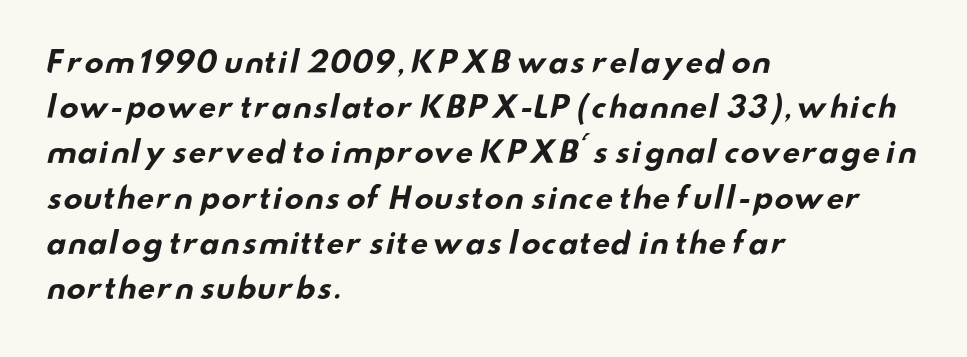
{"serif": "no", "bold": "yes", "weight": "bold", "width": "wide", "stroke_contrast": "low", "x_height": "small", "monospaced": "no", "underline": "no", "align": "left", "line_spacing": "normal", "line_spacing_ratio": 1.56, "letter_spacing": "normal", "letter_spacing_em": 0.0, "glyph_px": 29}
